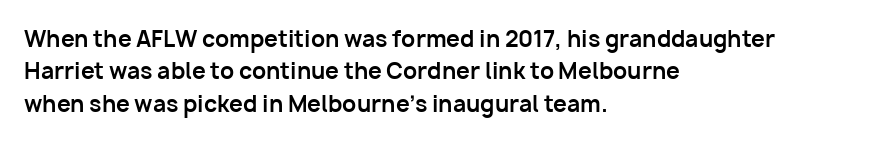
Q: Is the text bold? A: Yes.
Q: Is the text italic (slanted)? A: No, it is upright.
Q: Is the text underlined? A: No.
Q: How is the paragraph aligned? A: Left-aligned.
Q: Is the spacing between letters normal or unusually wide? A: Normal.
Q: Is the spacing between lines tight, normal or loose? A: Normal.
